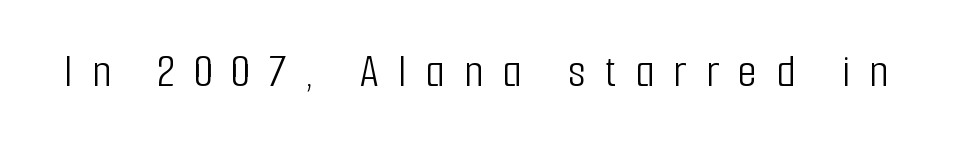
Q: Is the text bold? A: No.
Q: Is the text italic (slanted)? A: No, it is upright.
Q: Is the typeface a serif or a sans-serif typeface? A: Sans-serif.
Q: Is the text underlined? A: No.
Q: Is the spacing between letters normal or unusually wide? A: Unusually wide.
Q: Width (condensed, normal, or wide)? A: Condensed.
Q: Stroke contrast? A: Low.
Q: x-height? A: Medium.
Q: Monospaced? A: No.
